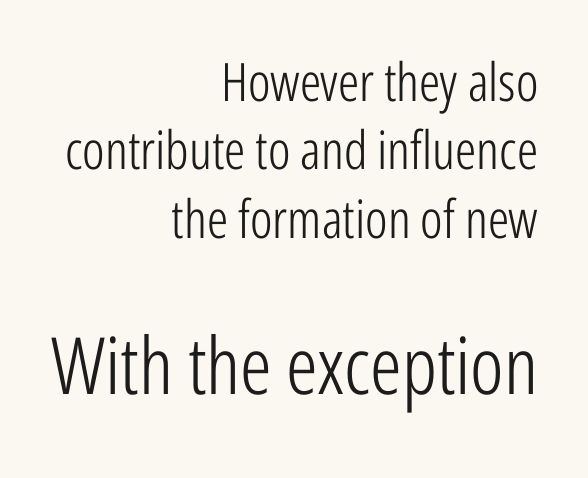
The image shows 79 px light, condensed sans-serif type, upright; set right-aligned, normal line spacing (1.29x), normal letter spacing, not underlined; the second (bottom) block is 1.49x larger; low stroke contrast and a medium x-height.
